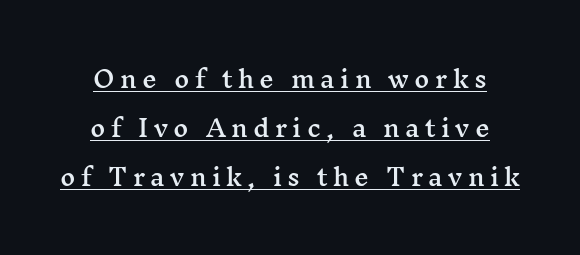
The image shows 23 px text type, upright; set centered, loose line spacing (2.13x), unusually wide letter spacing (+0.23 em), underlined.
